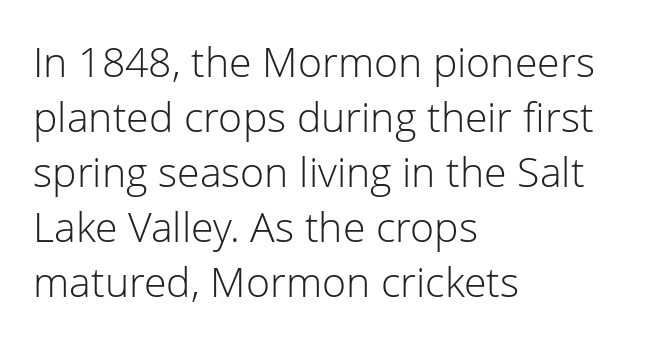
Q: Is the text bold? A: No.
Q: Is the text italic (slanted)? A: No, it is upright.
Q: Is the typeface a serif or a sans-serif typeface? A: Sans-serif.
Q: Is the text underlined? A: No.
Q: How is the paragraph aligned? A: Left-aligned.
Q: Is the spacing between letters normal or unusually wide? A: Normal.
Q: Is the spacing between lines tight, normal or loose? A: Normal.
Q: Width (condensed, normal, or wide)? A: Normal.
Q: Stroke contrast? A: Low.
Q: x-height? A: Medium.
Q: Monospaced? A: No.
